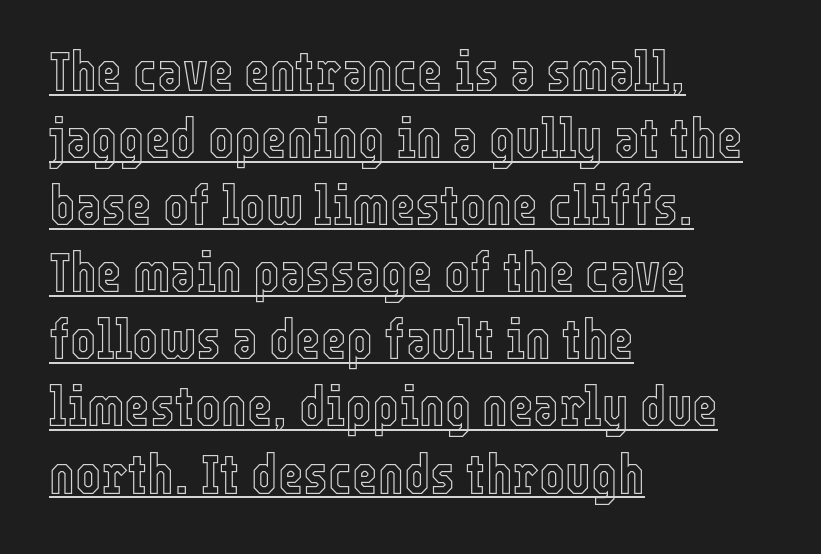
{"italic": "no", "width": "condensed", "x_height": "medium", "monospaced": "no", "underline": "yes", "align": "left", "line_spacing_ratio": 1.22, "letter_spacing": "normal", "letter_spacing_em": 0.0, "glyph_px": 55}
